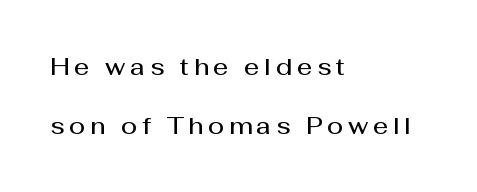
Q: Is the text bold? A: Semi-bold.
Q: Is the text italic (slanted)? A: No, it is upright.
Q: Is the text underlined? A: No.
Q: How is the paragraph aligned? A: Left-aligned.
Q: Is the spacing between lines tight, normal or loose? A: Loose.
